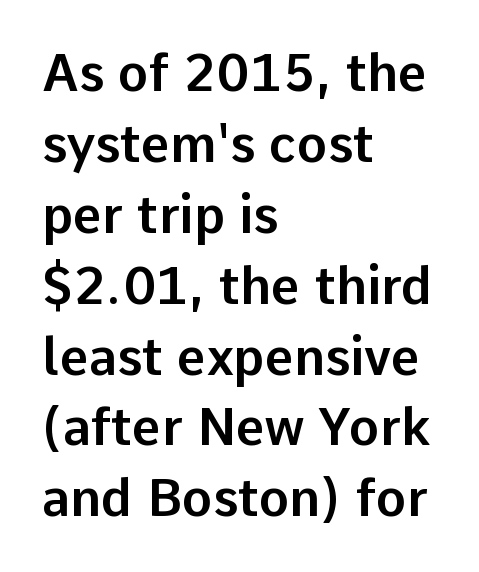
If you measured baseline to baseline, you'd find a middling distance. Alignment: flush left. Looks like regular typesetting: each glyph gets only the width it needs. The lettering holds an erect, upright posture throughout. The tracking reads as untouched default to a designer's eye.
